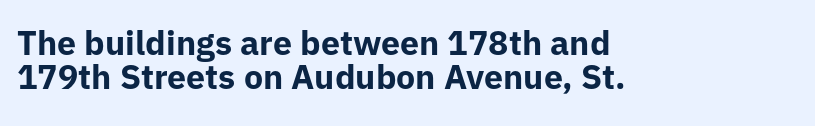
Typographically, this falls in the sans-serif category. Reading down the block, your eye returns to a fixed left position each line. Vertical spacing — tight. Between one letter and the next there's only the usual sliver of space. Weight: bold.
